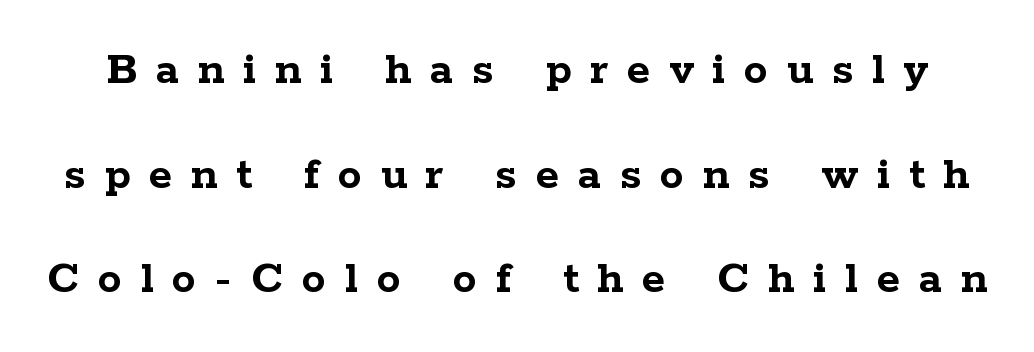
It's the straight-up-and-down kind of type. Varying glyph widths throughout — classic text-font behaviour. Between one letter and the next there's a generous, obvious gap. Decoration check: the copy has no underline. Does the type have serifs? Yes, each stem ends in a small foot. This is heavy type, rendered in bold.
